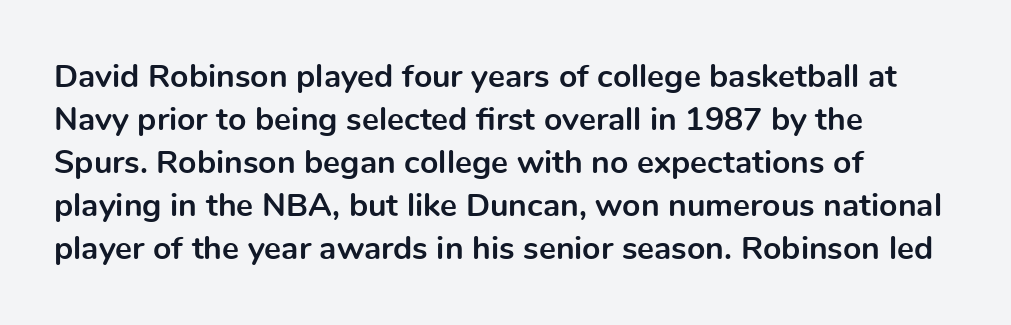
The image shows 32 px bold sans-serif type, upright; set left-aligned, normal line spacing (1.34x), normal letter spacing, not underlined; a medium x-height.
